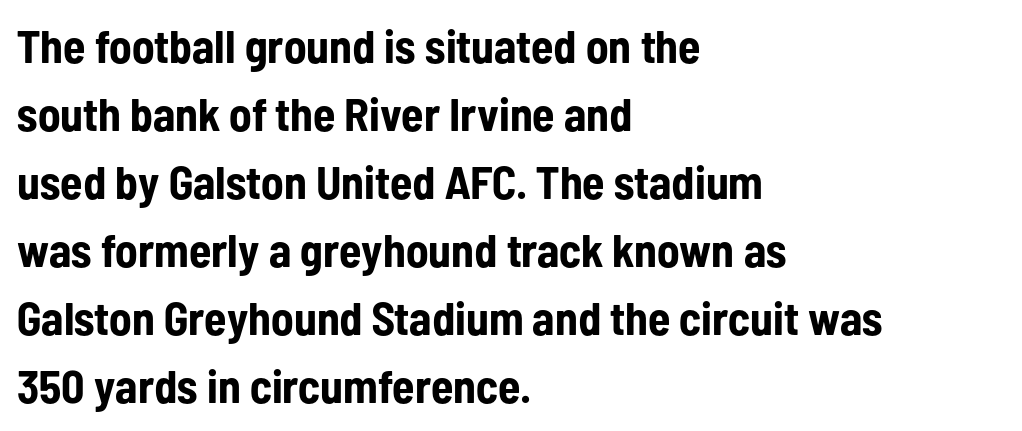
Tall strokes in this sample are plumb rather than angled. This block has exactly the height ordinary leading produces. Leftover space on each line is placed entirely after the last word. Does the type have serifs? No, each stem ends abruptly.
